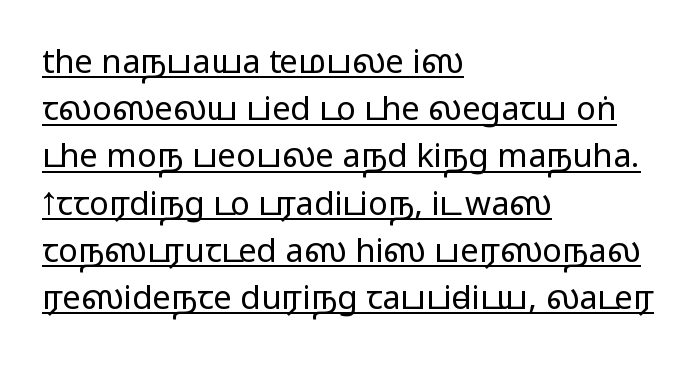
The image shows 33 px wide sans-serif type, upright; set left-aligned, normal line spacing (1.43x), normal letter spacing, underlined; medium stroke contrast.
